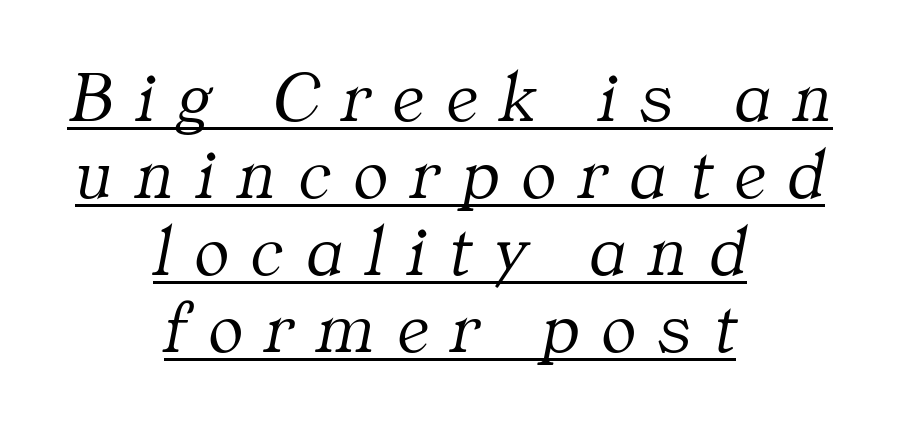
{"serif": "yes", "italic": "yes", "lean": "right", "slant_degrees": 11, "bold": "no", "weight": "light", "width": "normal", "stroke_contrast": "medium", "x_height": "medium", "monospaced": "no", "underline": "yes", "align": "center", "line_spacing": "tight", "line_spacing_ratio": 1.07, "letter_spacing": "wide", "letter_spacing_em": 0.32, "glyph_px": 72}
